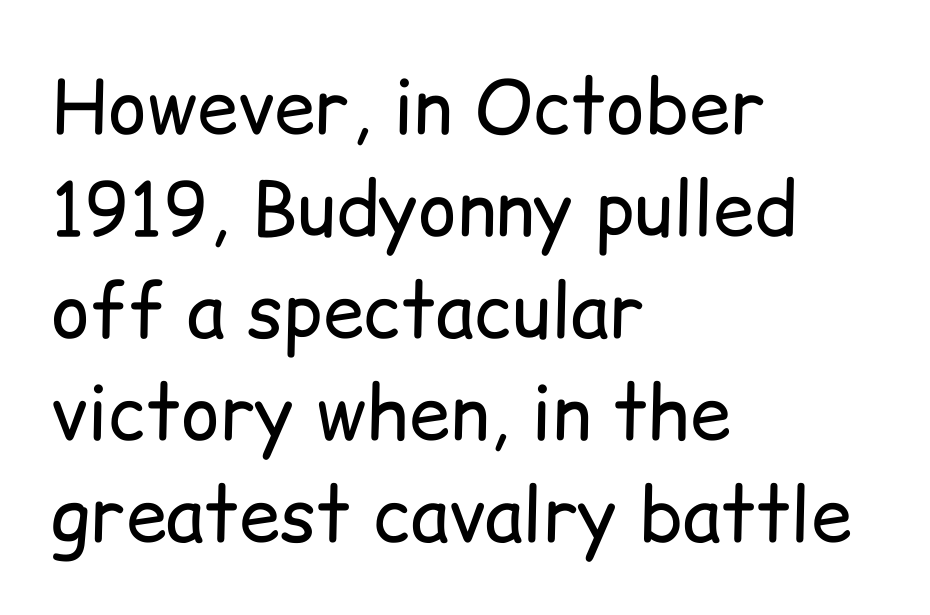
The image shows 74 px regular-weight sans-serif type, upright; set left-aligned, normal line spacing (1.38x), normal letter spacing, not underlined; low stroke contrast and a medium x-height.
